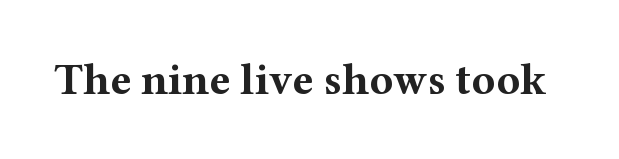
Q: Is the text bold? A: Yes.
Q: Is the text italic (slanted)? A: No, it is upright.
Q: Is the typeface a serif or a sans-serif typeface? A: Serif.
Q: Is the text underlined? A: No.
Q: Is the spacing between letters normal or unusually wide? A: Normal.
Q: Width (condensed, normal, or wide)? A: Wide.
Q: Stroke contrast? A: Medium.
Q: x-height? A: Medium.
Q: Monospaced? A: No.
